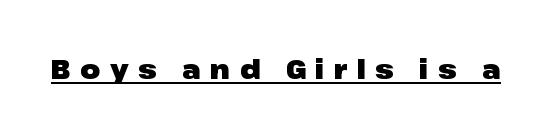
The image shows 26 px bold type, upright; set unusually wide letter spacing (+0.36 em), underlined.
